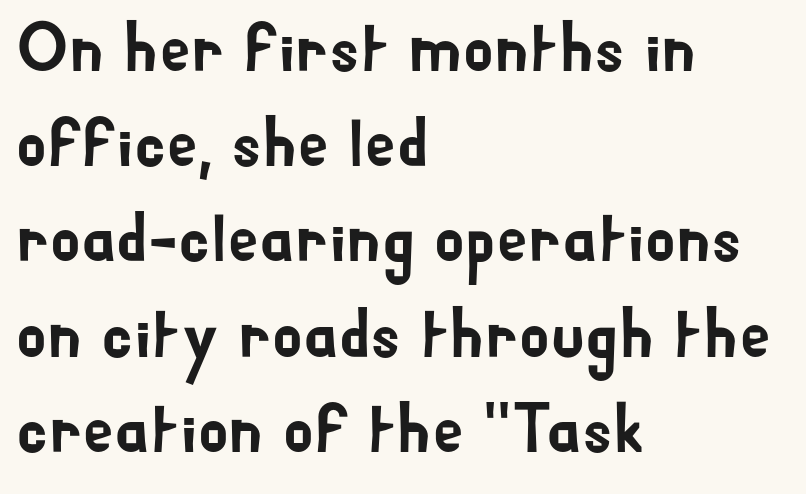
The image shows 70 px sans-serif type, upright; set left-aligned, normal line spacing (1.36x), normal letter spacing, not underlined; low stroke contrast and a small x-height.
